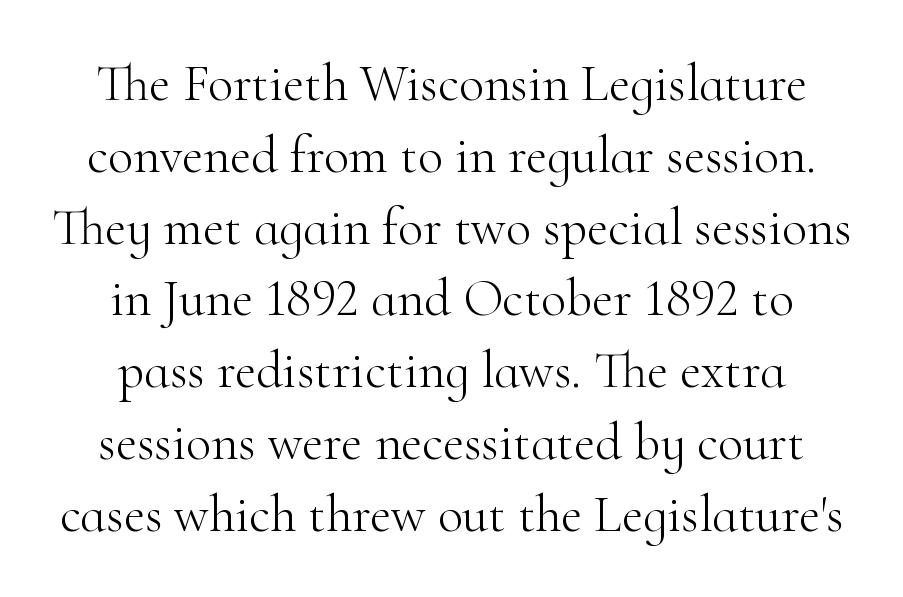
Q: Is the text bold? A: No.
Q: Is the text italic (slanted)? A: No, it is upright.
Q: Is the typeface a serif or a sans-serif typeface? A: Serif.
Q: Is the text underlined? A: No.
Q: Is the spacing between letters normal or unusually wide? A: Normal.
Q: Is the spacing between lines tight, normal or loose? A: Normal.
Q: Width (condensed, normal, or wide)? A: Normal.
Q: Stroke contrast? A: High.
Q: x-height? A: Small.
Q: Monospaced? A: No.
